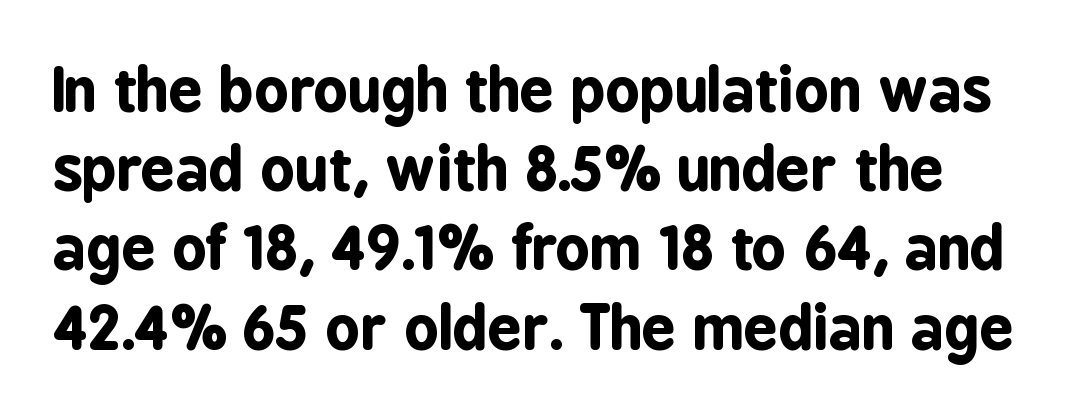
The image shows 60 px bold, condensed sans-serif type, upright; set normal line spacing (1.32x), normal letter spacing, not underlined; low stroke contrast and a medium x-height.
